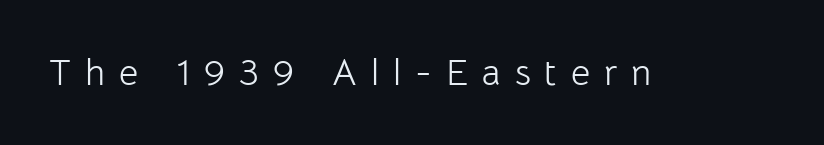
The image shows 37 px light sans-serif type, upright; set unusually wide letter spacing (+0.38 em), not underlined; low stroke contrast and a medium x-height.
